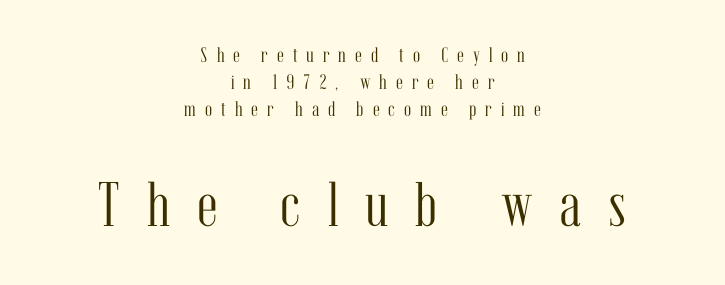
The image shows 63 px light, condensed serif type, upright; set centered, normal line spacing (1.29x), unusually wide letter spacing (+0.43 em), not underlined; the second (bottom) block is 3.0x larger; medium stroke contrast and a medium x-height.
